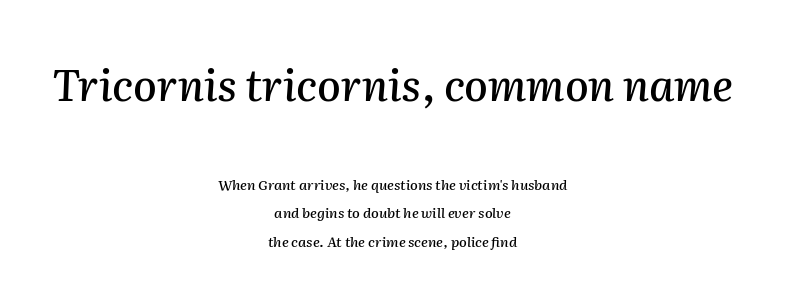
{"italic": "yes", "lean": "right", "slant_degrees": 2, "width": "normal", "stroke_contrast": "medium", "x_height": "medium", "monospaced": "no", "underline": "no", "align": "center", "line_spacing": "loose", "line_spacing_ratio": 2.05, "letter_spacing": "normal", "letter_spacing_em": 0.0, "larger_block": "first", "size_ratio": 3.07, "glyph_px": 43}
